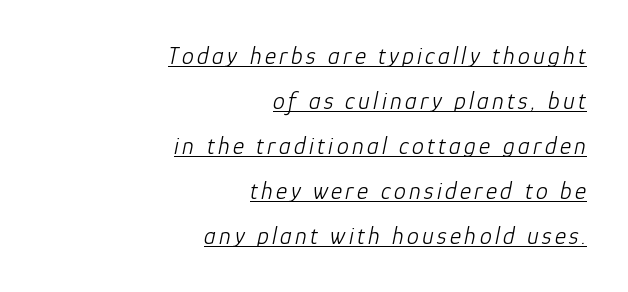
Q: Is the text bold? A: No.
Q: Is the text italic (slanted)? A: Yes, it leans right by about 12 degrees.
Q: Is the text underlined? A: Yes.
Q: How is the paragraph aligned? A: Right-aligned.
